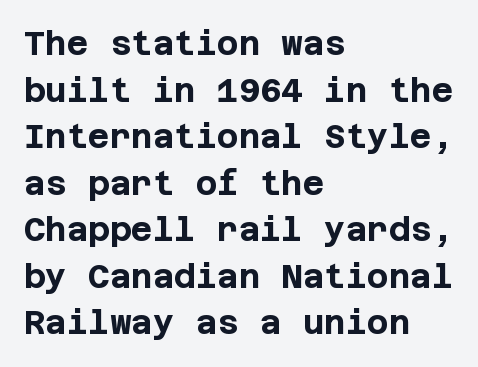
The image shows 33 px bold sans-serif type, upright; set left-aligned, normal line spacing (1.41x), normal letter spacing, not underlined; low stroke contrast and a large x-height.
